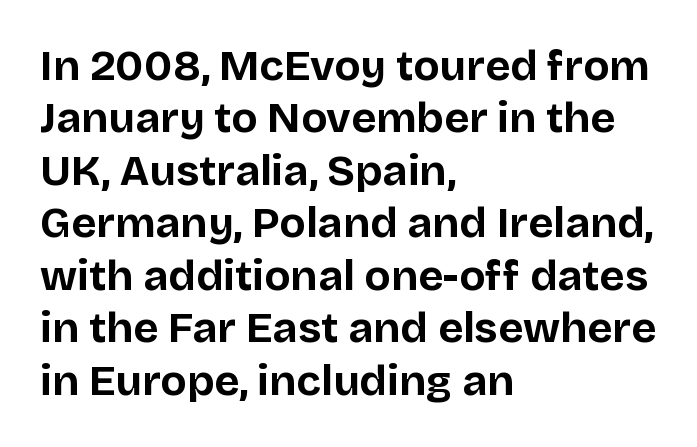
The image shows 43 px bold sans-serif type, upright; set left-aligned, line spacing 1.22x, normal letter spacing, not underlined; low stroke contrast and a large x-height.
